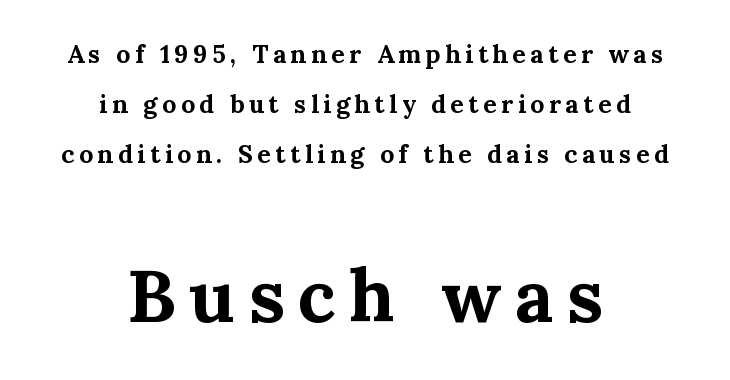
The image shows 74 px bold serif type, upright; set centered, loose line spacing (2.01x), not underlined; the second (bottom) block is 2.96x larger; medium stroke contrast and a medium x-height.
